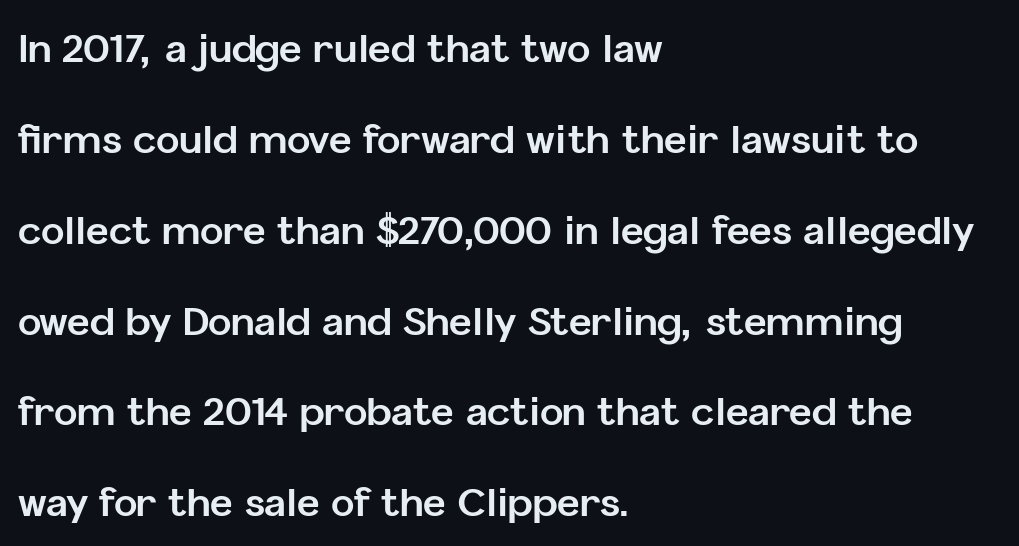
{"serif": "no", "italic": "no", "bold": "yes", "weight": "bold", "width": "normal", "stroke_contrast": "low", "x_height": "medium", "monospaced": "no", "underline": "no", "align": "left", "line_spacing": "loose", "line_spacing_ratio": 2.33, "letter_spacing": "normal", "letter_spacing_em": 0.0, "glyph_px": 39}
